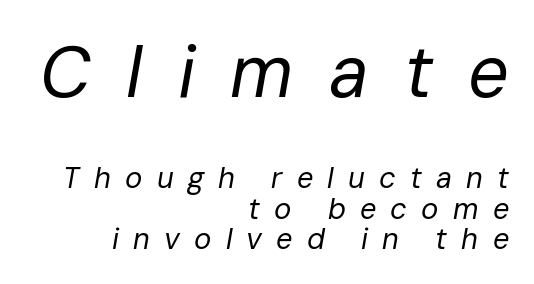
There's an unmistakable incline to the writing here. Each letter keeps its own natural width here, so spacing adapts to shape. The passage shown is not bold in any degree. Interline gaps are noticeably narrow in this sample. A student would call this right alignment; a typographer would say flush right, rag left.
